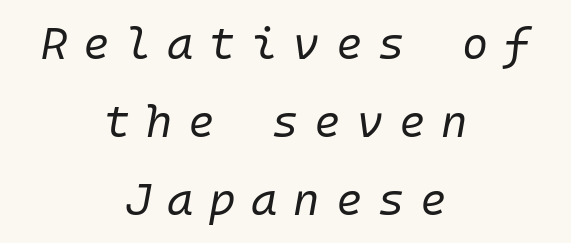
The image shows 45 px regular-weight type, italic (leaning right); set centered, line spacing 1.73x, unusually wide letter spacing (+0.35 em), not underlined; low stroke contrast and a medium x-height.
